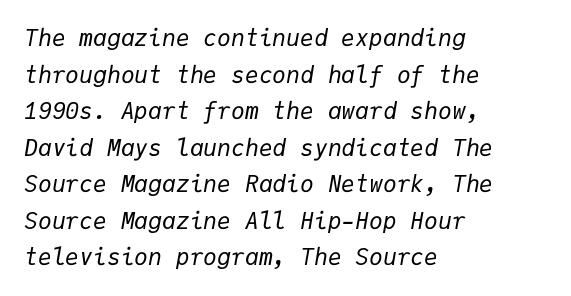
Check the space under the baseline: it is left empty. Layout note: lines flush left. The type is set solid horizontally, with unmodified tracking. Stem width sits at or under what a default text font uses. The text carries the slant typical of an italic or oblique font. Quick note: interline space is typical.
